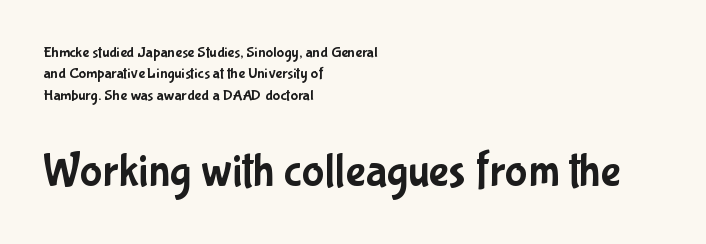
The image shows 47 px condensed sans-serif type, upright; set left-aligned, normal line spacing (1.33x), normal letter spacing, not underlined; the second (bottom) block is 2.94x larger; low stroke contrast and a medium x-height.
